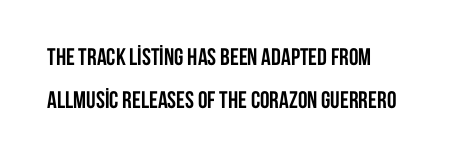
{"italic": "no", "bold": "yes", "underline": "no", "align": "left", "line_spacing_ratio": 1.8, "letter_spacing": "normal", "letter_spacing_em": 0.0, "glyph_px": 24}
